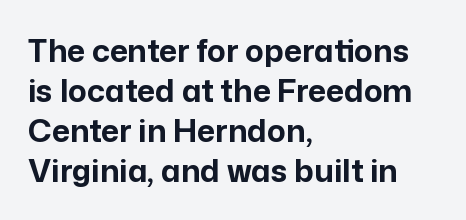
{"serif": "no", "italic": "no", "bold": "yes", "weight": "bold", "width": "normal", "stroke_contrast": "low", "x_height": "medium", "monospaced": "no", "underline": "no", "align": "left", "line_spacing": "normal", "line_spacing_ratio": 1.29, "letter_spacing": "normal", "letter_spacing_em": 0.0, "glyph_px": 31}
